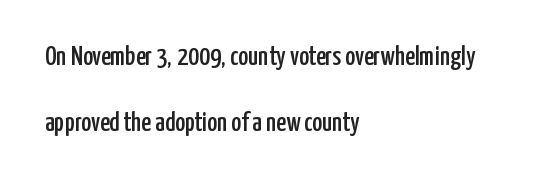
Each line starts at the same left margin while the right side varies. Summary of vertical rhythm: relaxed, with wide interline spacing. This sample uses plain, unmodified letter spacing. Is there any slant? The stems are plumb. The area under the type is left untouched.
